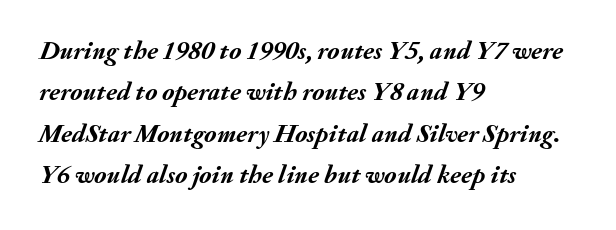
{"italic": "yes", "lean": "right", "slant_degrees": 20, "bold": "yes", "underline": "no", "align": "left", "line_spacing": "normal", "line_spacing_ratio": 1.59, "letter_spacing": "normal", "letter_spacing_em": 0.0, "glyph_px": 26}
